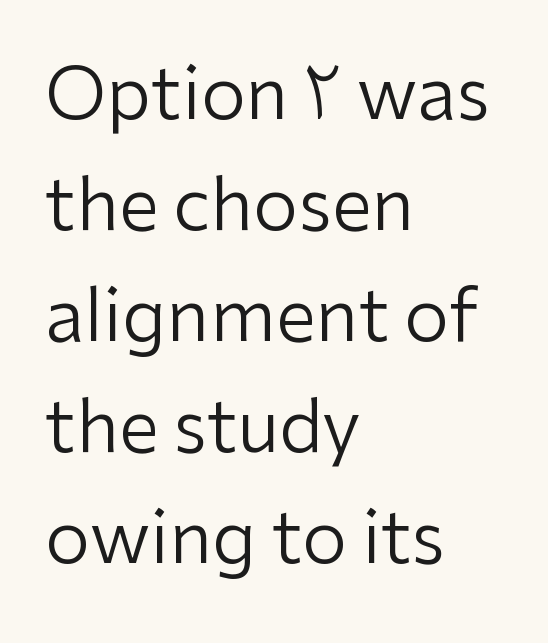
{"serif": "no", "italic": "no", "bold": "no", "weight": "regular", "width": "normal", "stroke_contrast": "low", "x_height": "medium", "monospaced": "no", "underline": "no", "align": "left", "line_spacing": "normal", "line_spacing_ratio": 1.54, "letter_spacing": "normal", "letter_spacing_em": 0.0, "glyph_px": 72}
